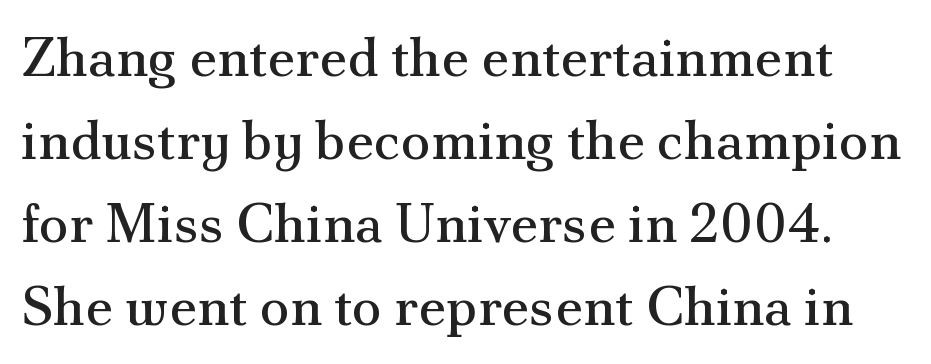
The image shows 55 px regular-weight serif type, upright; set normal line spacing (1.51x), normal letter spacing, not underlined; medium stroke contrast and a small x-height.
